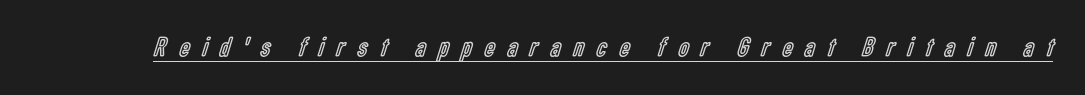
Does a line run under the words? Yes, clearly. Is the letter spacing exaggerated? Yes — the characters are pushed far apart. Character widths vary here, with narrow letters taking less room than wide ones.
